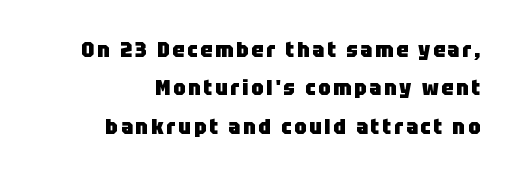
{"italic": "no", "bold": "yes", "underline": "no", "align": "right", "line_spacing_ratio": 1.83, "glyph_px": 21}
